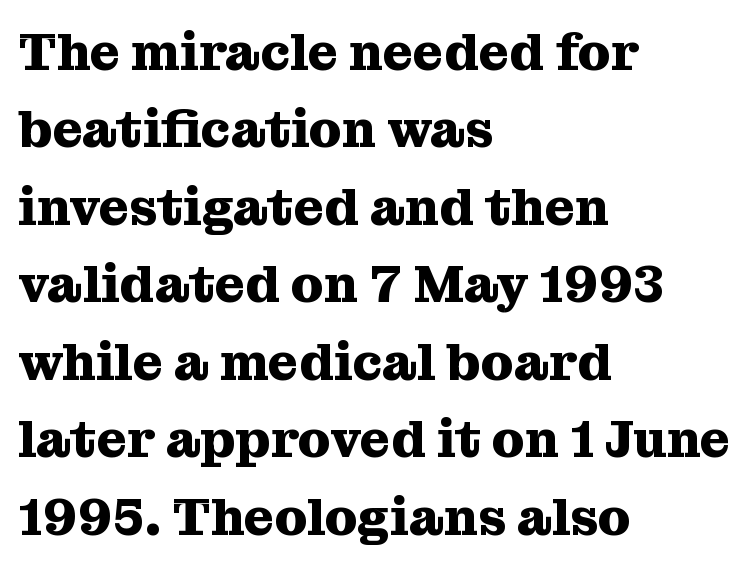
The image shows 52 px heavy serif type, upright; set left-aligned, normal line spacing (1.49x), normal letter spacing, not underlined; medium stroke contrast and a medium x-height.
